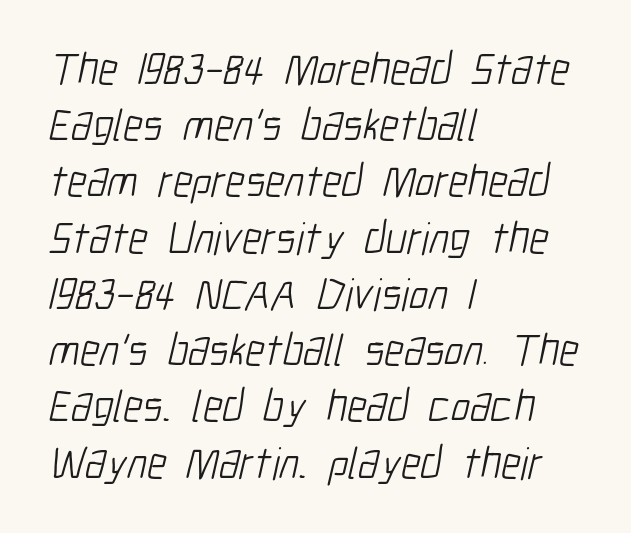
{"serif": "no", "bold": "no", "weight": "light", "width": "condensed", "stroke_contrast": "low", "x_height": "medium", "monospaced": "no", "underline": "no", "align": "left", "line_spacing": "normal", "line_spacing_ratio": 1.25, "letter_spacing": "normal", "letter_spacing_em": 0.0, "glyph_px": 45}
